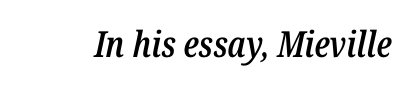
Q: Is the text bold? A: Semi-bold.
Q: Is the text italic (slanted)? A: Yes, it leans right by about 12 degrees.
Q: Is the text underlined? A: No.
Q: Is the spacing between letters normal or unusually wide? A: Normal.
Q: Width (condensed, normal, or wide)? A: Condensed.
Q: Stroke contrast? A: Low.
Q: x-height? A: Medium.
Q: Monospaced? A: No.
